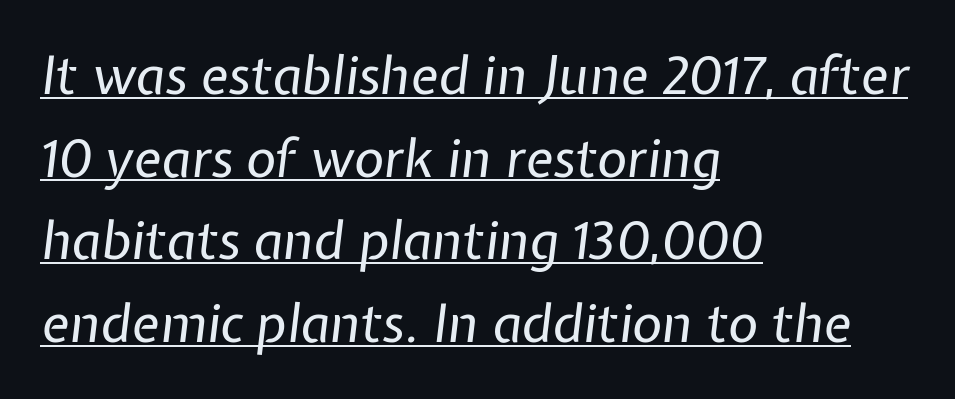
{"italic": "yes", "lean": "right", "slant_degrees": 7, "bold": "no", "weight": "regular", "width": "normal", "stroke_contrast": "low", "x_height": "medium", "monospaced": "no", "underline": "yes", "align": "left", "line_spacing": "normal", "line_spacing_ratio": 1.59, "letter_spacing": "normal", "letter_spacing_em": 0.0, "glyph_px": 52}
